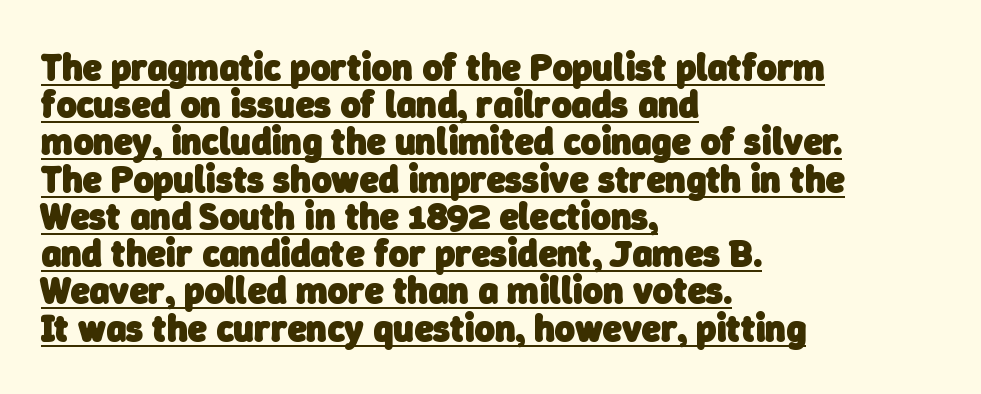
The image shows 38 px heavy sans-serif type; set left-aligned, tight line spacing (0.98x), normal letter spacing, underlined; low stroke contrast and a medium x-height.
